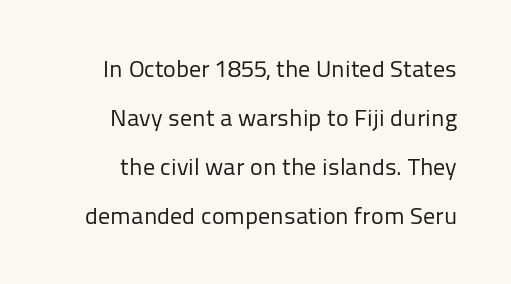
Q: Is the text bold? A: No.
Q: Is the text italic (slanted)? A: No, it is upright.
Q: Is the text underlined? A: No.
Q: Is the spacing between letters normal or unusually wide? A: Normal.
Q: Is the spacing between lines tight, normal or loose? A: Loose.
